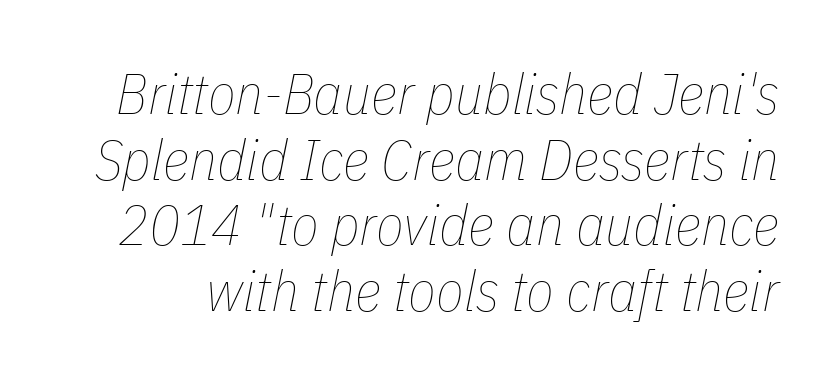
The image shows 57 px thin, condensed type, italic (leaning right); set tight line spacing (1.15x), normal letter spacing, not underlined; low stroke contrast and a medium x-height.
